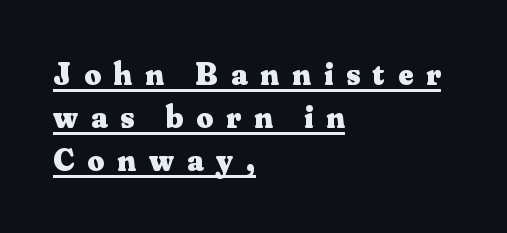
A typesetter would call this leading conventional body-copy spacing. Each line of the rendering has a horizontal stroke beneath the glyphs. Which margin do the lines hug? The left one — the right edge is uneven. The letters carry serifs — small finishing strokes at the ends of their stems. Each letter keeps its own natural width here, so spacing adapts to shape.
